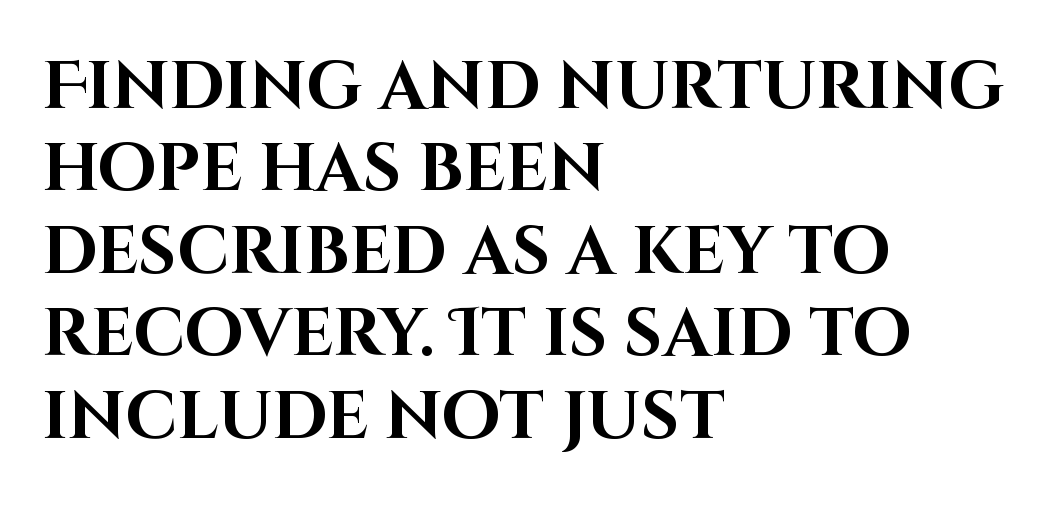
Q: Is the text bold? A: Yes.
Q: Is the text italic (slanted)? A: No, it is upright.
Q: Is the typeface a serif or a sans-serif typeface? A: Sans-serif.
Q: Is the text underlined? A: No.
Q: How is the paragraph aligned? A: Left-aligned.
Q: Is the spacing between letters normal or unusually wide? A: Normal.
Q: Width (condensed, normal, or wide)? A: Normal.
Q: Stroke contrast? A: High.
Q: x-height? A: Large.
Q: Monospaced? A: No.
